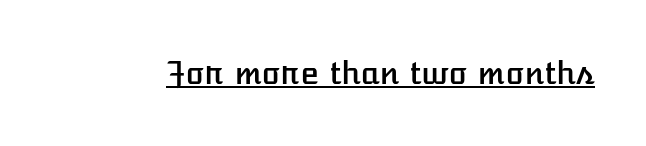
The image shows 31 px text type, upright; set normal letter spacing, underlined; low stroke contrast and a medium x-height.
